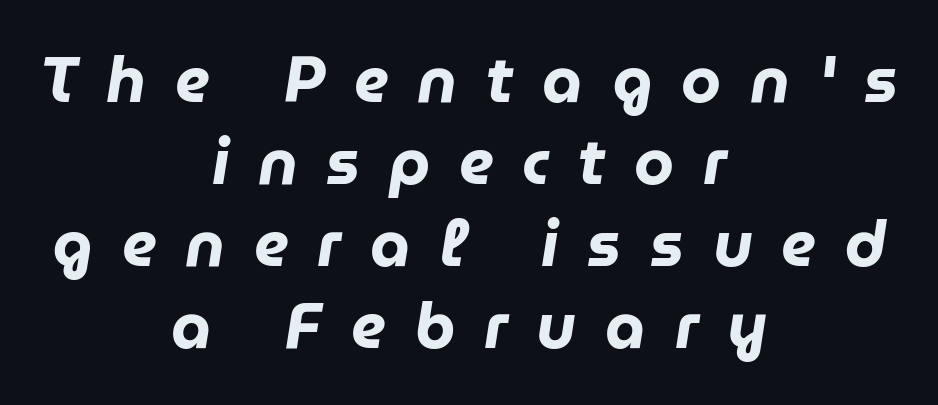
{"italic": "yes", "lean": "right", "slant_degrees": 9, "bold": "yes", "weight": "heavy", "width": "normal", "stroke_contrast": "low", "x_height": "medium", "monospaced": "no", "underline": "no", "align": "center", "line_spacing": "normal", "line_spacing_ratio": 1.28, "letter_spacing": "wide", "letter_spacing_em": 0.45, "glyph_px": 64}
